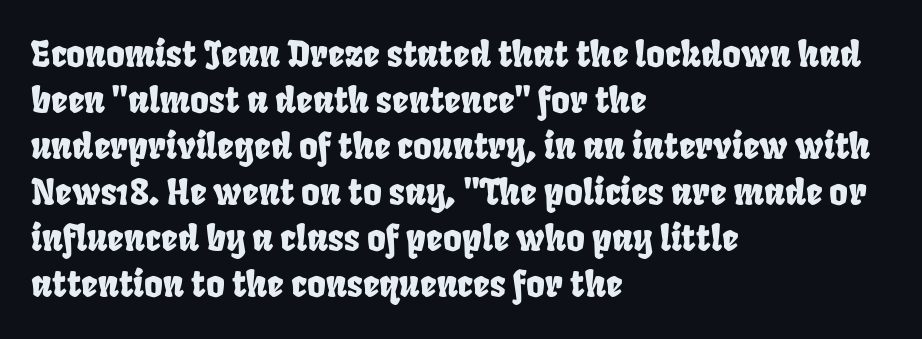
{"serif": "no", "width": "condensed", "stroke_contrast": "low", "x_height": "large", "monospaced": "no", "underline": "no", "align": "left", "line_spacing": "normal", "line_spacing_ratio": 1.28, "letter_spacing": "normal", "letter_spacing_em": 0.0, "glyph_px": 36}
